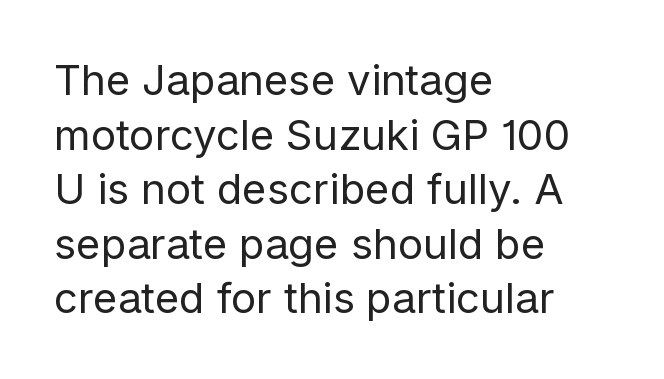
The image shows 42 px regular-weight sans-serif type, upright; set left-aligned, normal line spacing (1.3x), normal letter spacing, not underlined; low stroke contrast and a medium x-height.
